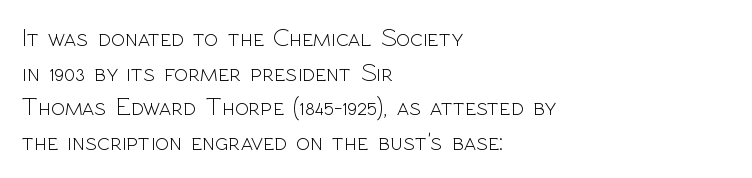
{"italic": "no", "bold": "no", "underline": "no", "align": "left", "line_spacing": "normal", "line_spacing_ratio": 1.33, "letter_spacing": "normal", "letter_spacing_em": 0.0, "glyph_px": 26}
